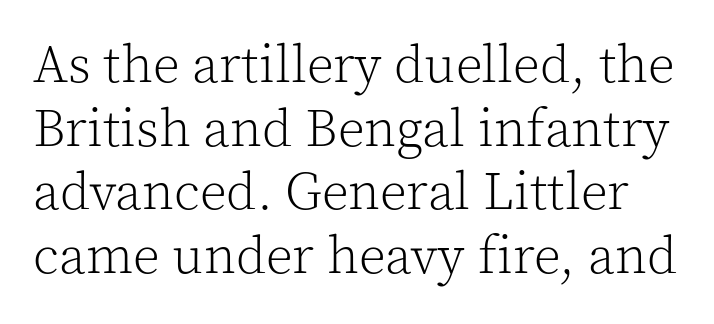
Q: Is the text bold? A: No.
Q: Is the text italic (slanted)? A: No, it is upright.
Q: Is the typeface a serif or a sans-serif typeface? A: Serif.
Q: Is the text underlined? A: No.
Q: Is the spacing between letters normal or unusually wide? A: Normal.
Q: Width (condensed, normal, or wide)? A: Normal.
Q: x-height? A: Medium.
Q: Monospaced? A: No.
